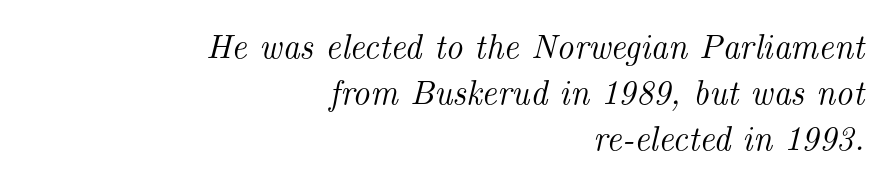
The passage shown leans; its letterforms are oblique. Letterform terminals end in serifs throughout the passage. Vertical spacing — default. How are the letters spaced? Ordinarily, with no added tracking.
